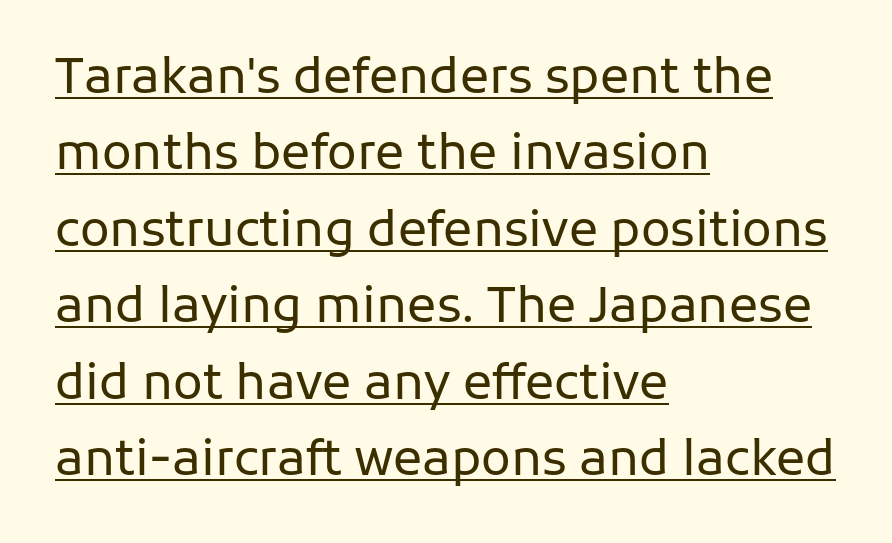
{"serif": "no", "italic": "no", "bold": "no", "weight": "regular", "width": "normal", "stroke_contrast": "low", "x_height": "medium", "monospaced": "no", "underline": "yes", "align": "left", "line_spacing": "normal", "line_spacing_ratio": 1.56, "letter_spacing": "normal", "letter_spacing_em": 0.0, "glyph_px": 49}
